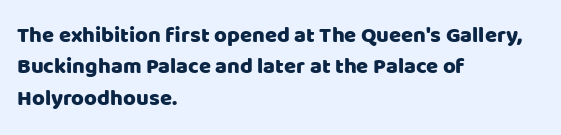
The image shows 22 px text type, upright; set left-aligned, normal line spacing (1.43x), normal letter spacing, not underlined.
